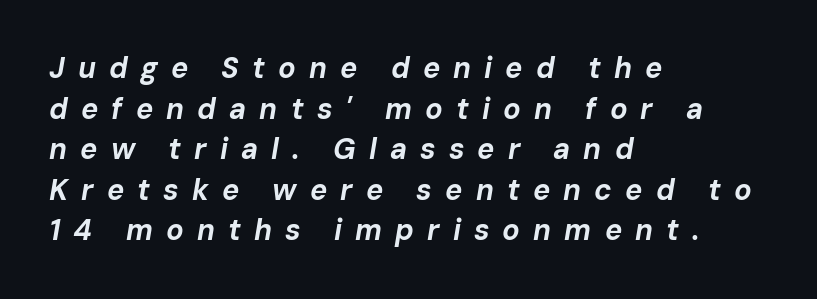
{"italic": "yes", "lean": "right", "slant_degrees": 10, "bold": "yes", "weight": "bold", "width": "normal", "stroke_contrast": "low", "x_height": "medium", "monospaced": "no", "underline": "no", "align": "left", "line_spacing": "normal", "line_spacing_ratio": 1.4, "letter_spacing": "wide", "letter_spacing_em": 0.45, "glyph_px": 29}
